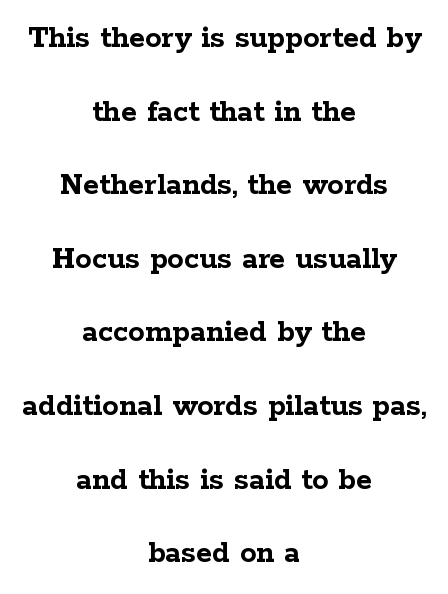
{"serif": "yes", "italic": "no", "bold": "yes", "weight": "semibold", "width": "wide", "stroke_contrast": "low", "x_height": "medium", "monospaced": "no", "underline": "no", "align": "center", "line_spacing": "loose", "line_spacing_ratio": 2.23, "letter_spacing": "normal", "letter_spacing_em": 0.0, "glyph_px": 33}
